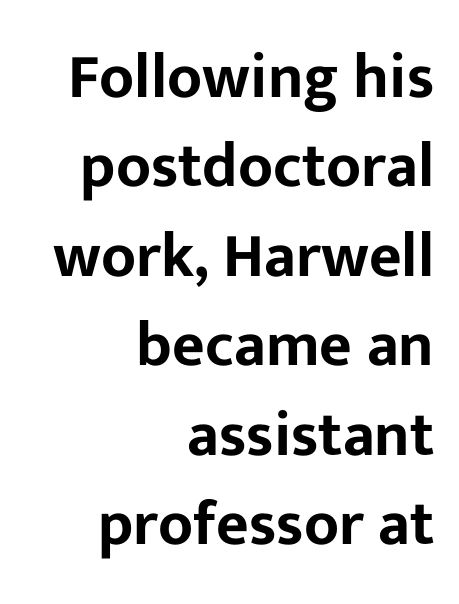
Quick note: not italic, upright. The setting favours the right margin, as signatures and pull-quotes sometimes do. Think of a printed novel: that variable character pitch is what you see here. The gaps between neighbouring characters are ordinary and unremarkable. This is sans-serif lettering, the kind often seen on screens and signage.
